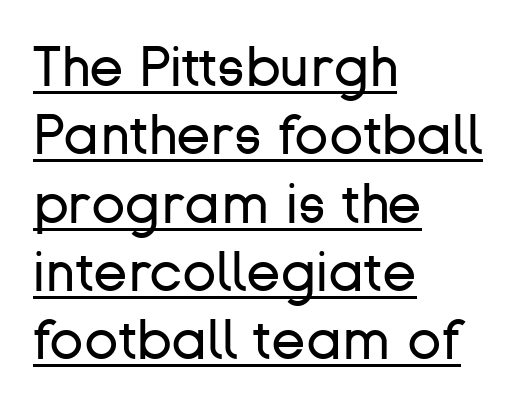
Each line starts at the same left margin while the right side varies. A light-to-regular cut is what we see here. The rendering shows plain stroke endings on the letterforms — a sans-serif design. The font's upright variant was chosen for this text.
